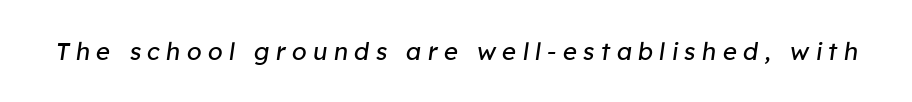
Unmarked baselines from the first word to the last. The lettering tilts uniformly, giving the passage an italic look. The passage shown has open, widely tracked lettering throughout. Is this a heavy cut? Hardly; it is regular or lighter.
